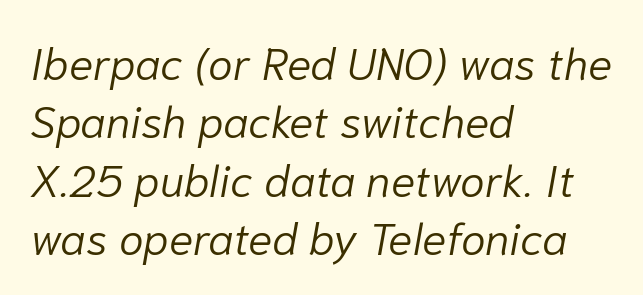
Q: Is the text bold? A: No.
Q: Is the text italic (slanted)? A: Yes, it leans right by about 10 degrees.
Q: Is the text underlined? A: No.
Q: How is the paragraph aligned? A: Left-aligned.
Q: Is the spacing between letters normal or unusually wide? A: Normal.
Q: Is the spacing between lines tight, normal or loose? A: Normal.
Q: Width (condensed, normal, or wide)? A: Normal.
Q: Stroke contrast? A: Low.
Q: x-height? A: Medium.
Q: Monospaced? A: No.
